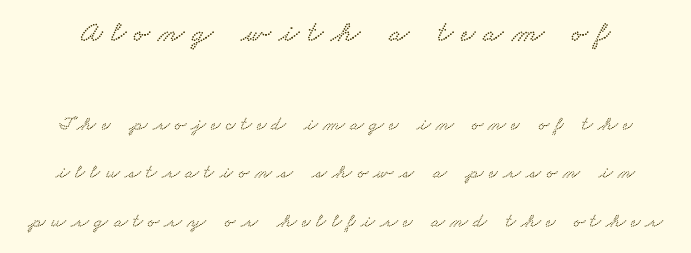
The image shows 30 px wide serif type; set loose line spacing (2.41x), unusually wide letter spacing (+0.27 em), not underlined; the first (top) block is 1.5x larger; low stroke contrast and a small x-height.
